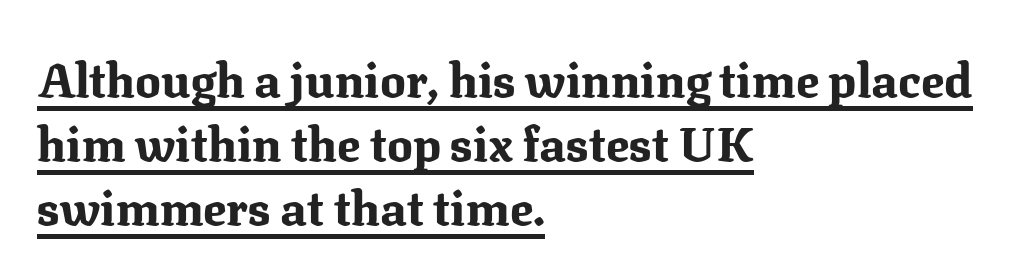
The image shows 48 px bold serif type, upright; set left-aligned, normal line spacing (1.33x), normal letter spacing, underlined; medium stroke contrast and a medium x-height.
